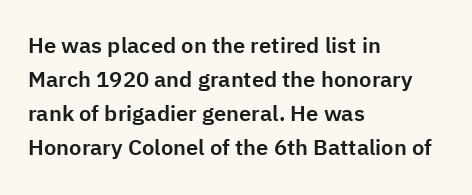
The image shows 22 px text type, upright; set left-aligned, normal line spacing (1.54x), normal letter spacing, not underlined.
